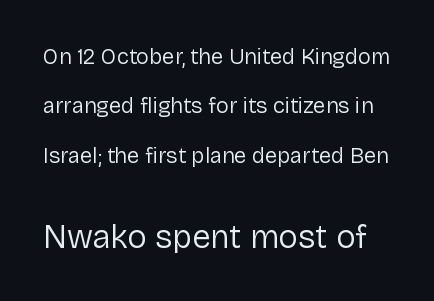
This sample trades compactness for vertical openness between lines. The letterforms sit shoulder to shoulder at normal distance. The passage shown is typeset with a sans-serif family. Do the characters align in a grid? No, the font is proportional. This is roman type, the default non-slanted kind. Typesetter's note — lower block bumped up in size, upper block left smaller.
